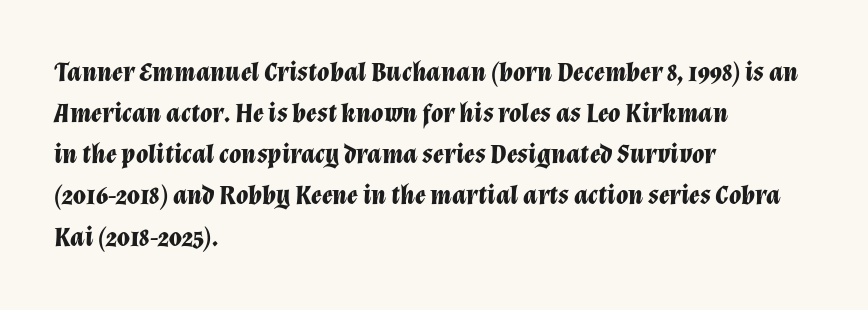
The image shows 28 px bold type, italic (leaning right); set left-aligned, normal line spacing (1.47x), normal letter spacing, not underlined; low stroke contrast and a medium x-height.
